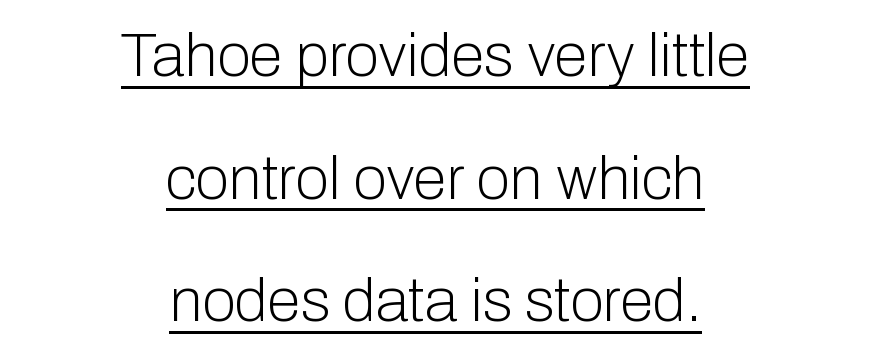
Q: Is the text bold? A: No.
Q: Is the text italic (slanted)? A: No, it is upright.
Q: Is the typeface a serif or a sans-serif typeface? A: Sans-serif.
Q: Is the text underlined? A: Yes.
Q: How is the paragraph aligned? A: Centered.
Q: Is the spacing between letters normal or unusually wide? A: Normal.
Q: Is the spacing between lines tight, normal or loose? A: Loose.
Q: Width (condensed, normal, or wide)? A: Normal.
Q: Stroke contrast? A: Low.
Q: x-height? A: Medium.
Q: Monospaced? A: No.
